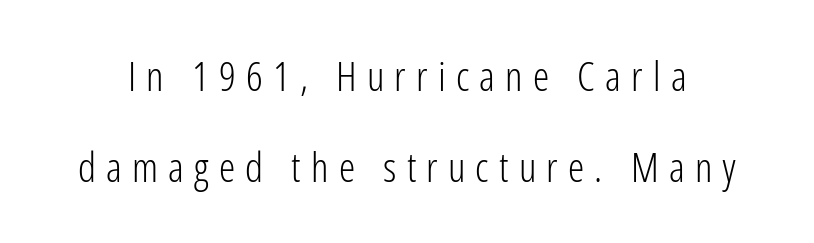
Q: Is the text bold? A: No.
Q: Is the text italic (slanted)? A: No, it is upright.
Q: Is the typeface a serif or a sans-serif typeface? A: Sans-serif.
Q: Is the text underlined? A: No.
Q: Is the spacing between letters normal or unusually wide? A: Unusually wide.
Q: Is the spacing between lines tight, normal or loose? A: Loose.
Q: Width (condensed, normal, or wide)? A: Condensed.
Q: Stroke contrast? A: Low.
Q: x-height? A: Medium.
Q: Monospaced? A: No.
